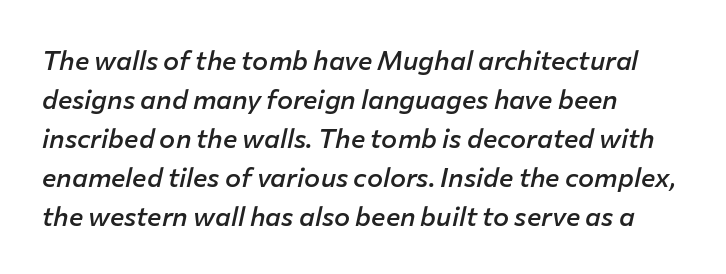
Q: Is the text bold? A: Semi-bold.
Q: Is the text italic (slanted)? A: Yes, it leans right by about 12 degrees.
Q: Is the text underlined? A: No.
Q: How is the paragraph aligned? A: Left-aligned.
Q: Is the spacing between letters normal or unusually wide? A: Normal.
Q: Is the spacing between lines tight, normal or loose? A: Normal.
